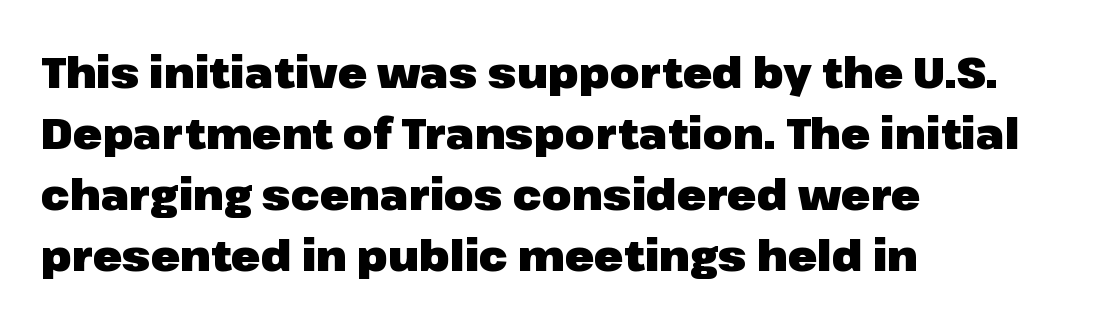
{"serif": "no", "italic": "no", "bold": "yes", "weight": "heavy", "width": "normal", "stroke_contrast": "low", "x_height": "medium", "monospaced": "no", "underline": "no", "align": "left", "line_spacing": "normal", "line_spacing_ratio": 1.42, "letter_spacing": "normal", "letter_spacing_em": 0.0, "glyph_px": 43}
